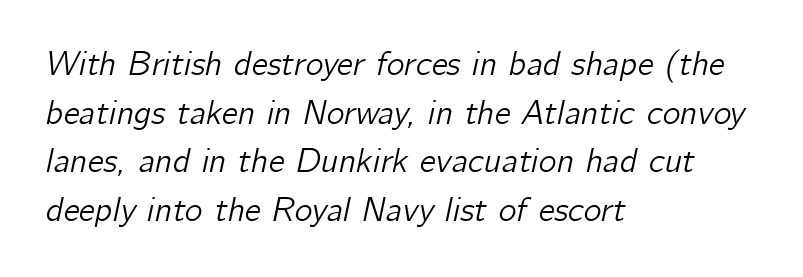
{"italic": "yes", "lean": "right", "slant_degrees": 12, "width": "normal", "stroke_contrast": "low", "x_height": "medium", "monospaced": "no", "underline": "no", "align": "left", "line_spacing": "normal", "line_spacing_ratio": 1.43, "letter_spacing": "normal", "letter_spacing_em": 0.0, "glyph_px": 34}
